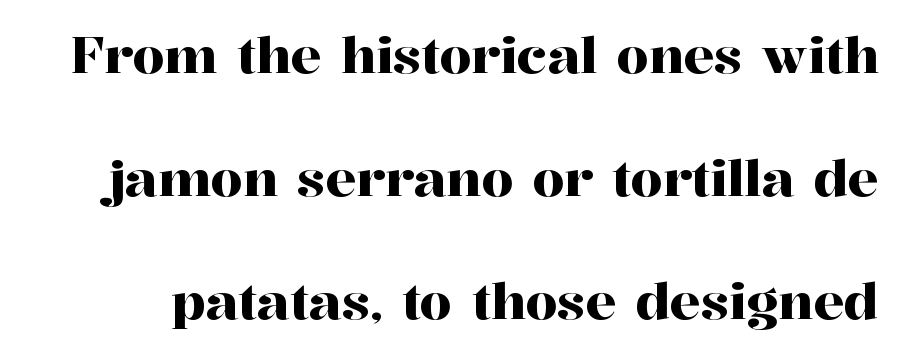
{"serif": "yes", "italic": "no", "width": "normal", "stroke_contrast": "high", "x_height": "medium", "monospaced": "no", "underline": "no", "line_spacing": "loose", "line_spacing_ratio": 2.41, "letter_spacing": "normal", "letter_spacing_em": 0.0, "glyph_px": 51}
